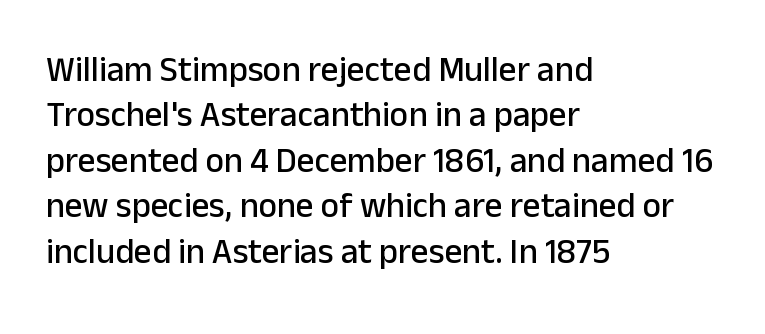
The image shows 35 px sans-serif type, upright; set left-aligned, normal line spacing (1.3x), normal letter spacing, not underlined; low stroke contrast and a medium x-height.
